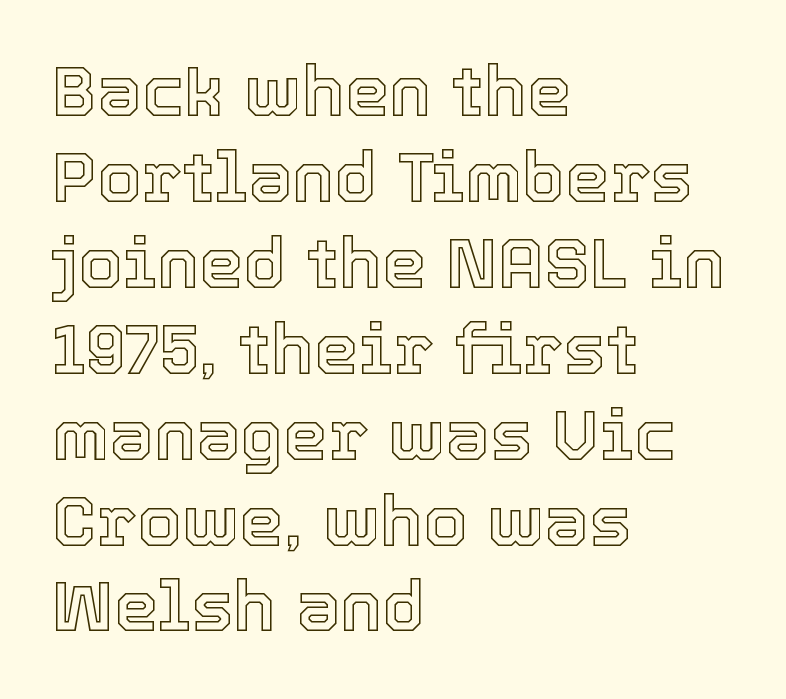
The gaps between neighbouring characters are ordinary and unremarkable. The letters advance in unequal steps, a hallmark of proportional type. Line starts are locked; line ends wander. The strip under each line holds only bare page. Designer's note — italics off, roman on.
